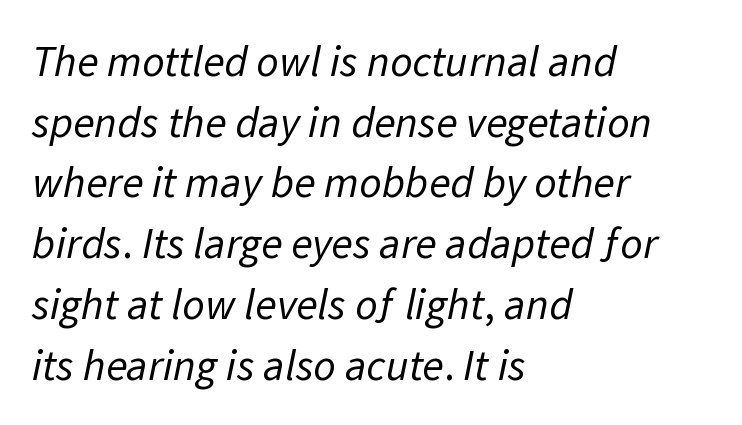
Q: Is the text bold? A: No.
Q: Is the typeface a serif or a sans-serif typeface? A: Sans-serif.
Q: Is the text underlined? A: No.
Q: How is the paragraph aligned? A: Left-aligned.
Q: Is the spacing between letters normal or unusually wide? A: Normal.
Q: Is the spacing between lines tight, normal or loose? A: Normal.
Q: Width (condensed, normal, or wide)? A: Normal.
Q: Stroke contrast? A: Low.
Q: x-height? A: Medium.
Q: Monospaced? A: No.
